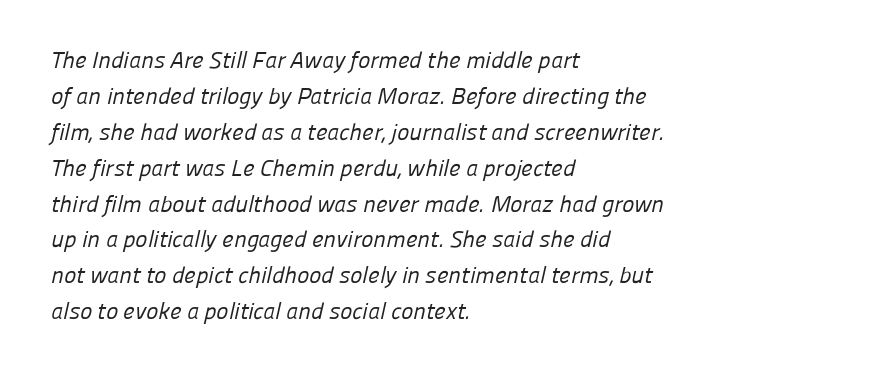
{"bold": "no", "underline": "no", "align": "left", "line_spacing": "normal", "line_spacing_ratio": 1.56, "letter_spacing": "normal", "letter_spacing_em": 0.0, "glyph_px": 23}
